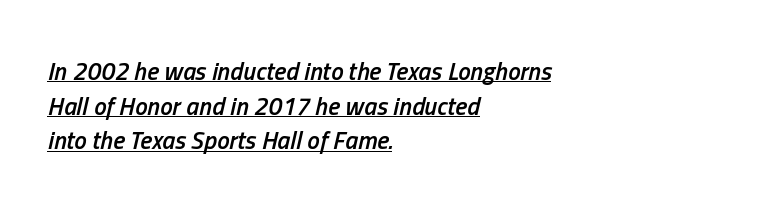
Beneath each row of characters lies a ruled line. Semibold letterforms, between regular and bold. The paragraph shown leans on its left margin. What's the leading like? Ordinary, nothing unusual.
